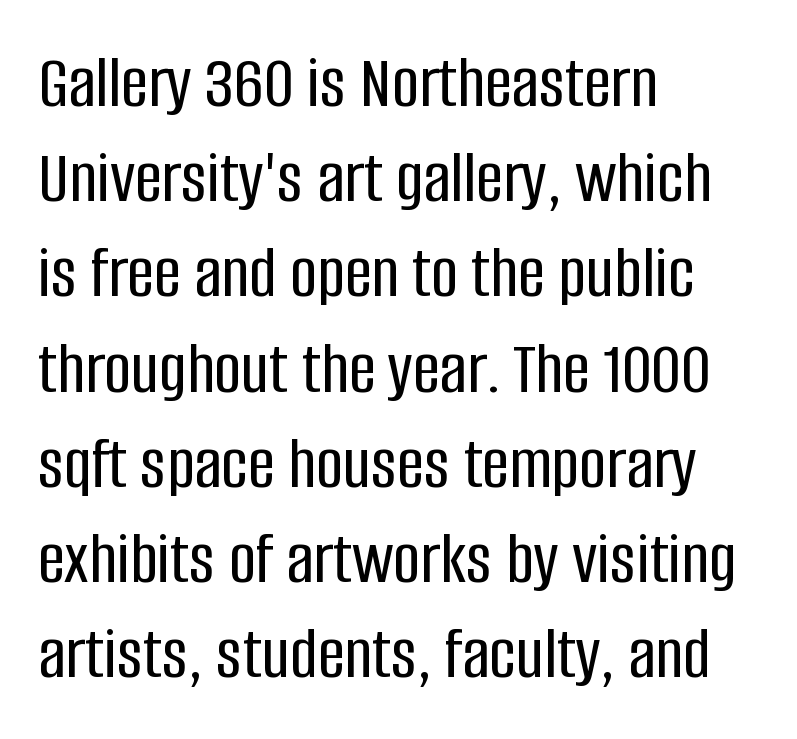
The specimen reads as upright at a glance. The passage shown has conventional tracking throughout. A normal amount of white space separates one row of letters from the next. The text was rendered using a sans face with plain stroke endings. The words here are not underlined.
